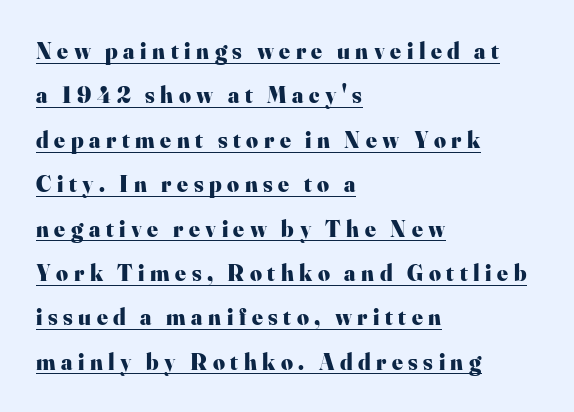
In terms of letterspacing, this is a distinctly airy, spread setting. Style check: upright. The rendering uses the underline text-decoration. In terms of leading, this rendering errs on the spacious side.
